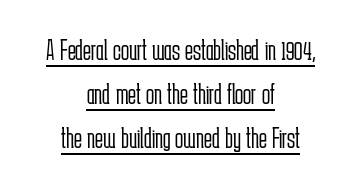
No extra ink here — the face is not bold. Proportional: the letters do not fall into vertical columns. Vertically, the passage feels balanced, rows spaced as you'd expect. You can see a thin bar hugging the bottom of the glyphs. The type sits square on the baseline with zero lean. Examine the stroke ends and you'll find no serifs.
